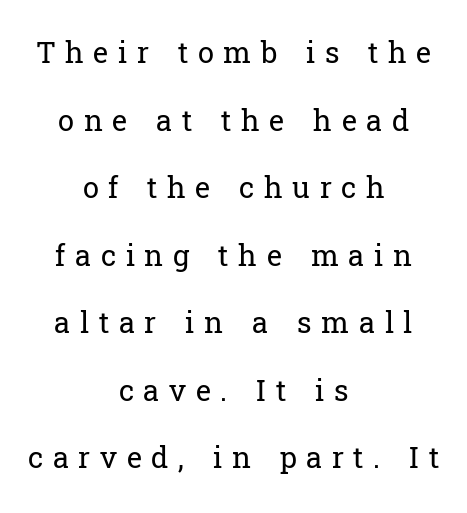
The image shows 29 px regular-weight serif type, upright; set centered, loose line spacing (2.33x), unusually wide letter spacing (+0.33 em), not underlined; low stroke contrast and a medium x-height.
